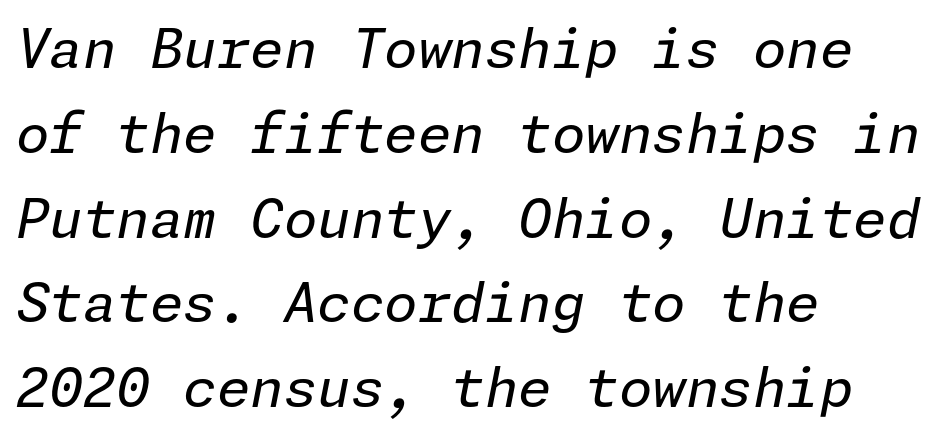
Q: Is the text bold? A: No.
Q: Is the text italic (slanted)? A: Yes, it leans right by about 11 degrees.
Q: Is the text underlined? A: No.
Q: How is the paragraph aligned? A: Left-aligned.
Q: Is the spacing between letters normal or unusually wide? A: Normal.
Q: Is the spacing between lines tight, normal or loose? A: Normal.
Q: Width (condensed, normal, or wide)? A: Normal.
Q: Stroke contrast? A: Low.
Q: x-height? A: Medium.
